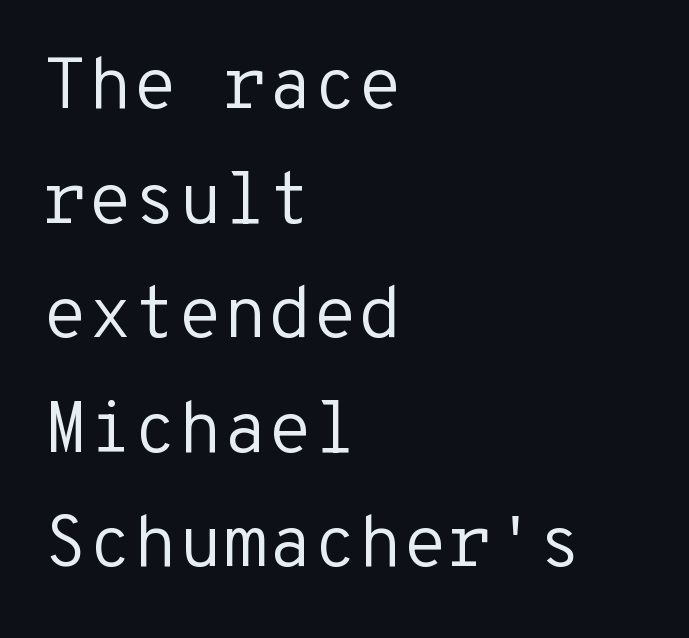
The image shows 73 px regular-weight sans-serif type, upright, monospaced; set left-aligned, normal line spacing (1.57x), normal letter spacing, not underlined; low stroke contrast and a medium x-height.
